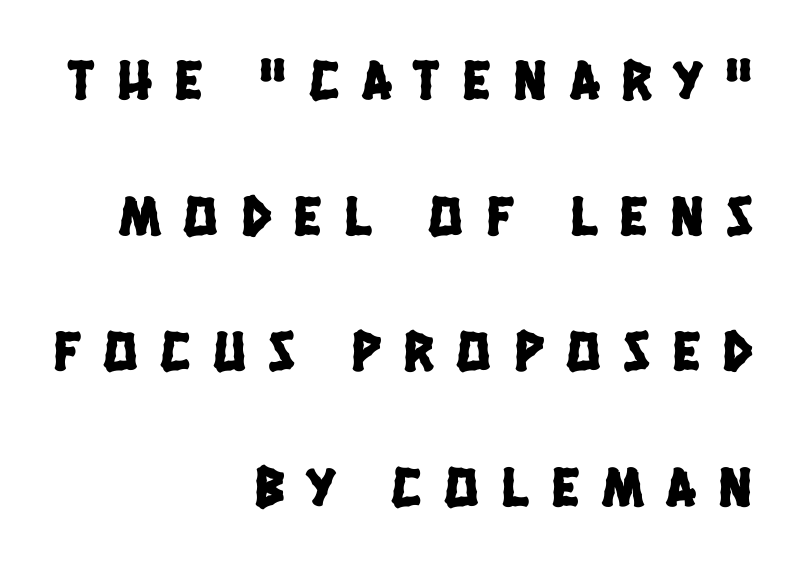
Line endings align vertically; line beginnings do not. The letterforms stand isolated, each surrounded by extra space. Varying glyph widths throughout — classic text-font behaviour. Bare-footed words on every line.
